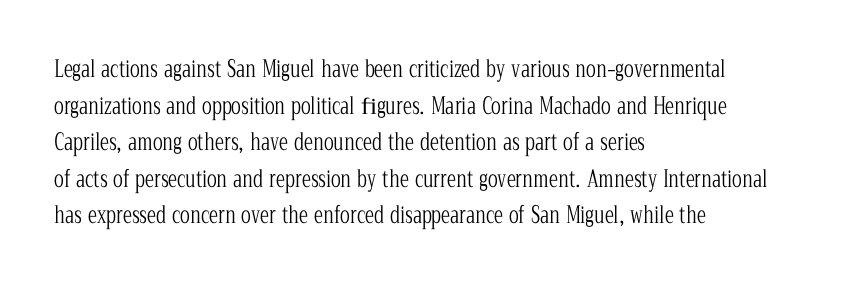
Q: Is the text bold? A: No.
Q: Is the text italic (slanted)? A: No, it is upright.
Q: Is the text underlined? A: No.
Q: How is the paragraph aligned? A: Left-aligned.
Q: Is the spacing between letters normal or unusually wide? A: Normal.
Q: Is the spacing between lines tight, normal or loose? A: Normal.
